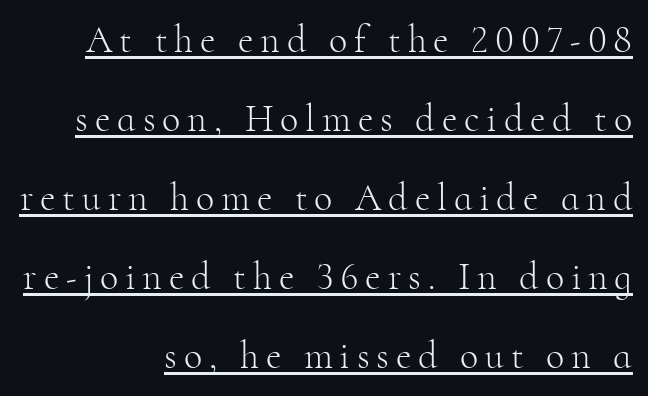
Every row of glyphs terminates at an identical x-position on the right. Regarding serifs, this sample has them. Students, observe: this is what heavily led, spacious text looks like. Glance below the letters and you will spot a drawn line. This sample has the flowing, uneven cadence of proportional lettering.
